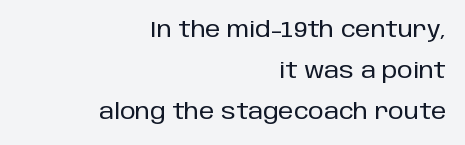
{"italic": "no", "underline": "no", "align": "right", "line_spacing_ratio": 1.87, "letter_spacing": "normal", "letter_spacing_em": 0.0, "glyph_px": 22}
